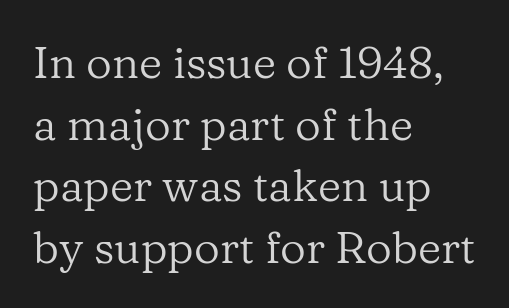
The image shows 45 px regular-weight serif type, upright; set left-aligned, normal line spacing (1.37x), normal letter spacing, not underlined; low stroke contrast and a medium x-height.
